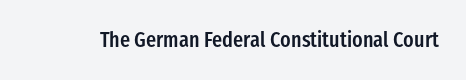
Q: Is the text bold? A: Semi-bold.
Q: Is the text italic (slanted)? A: No, it is upright.
Q: Is the text underlined? A: No.
Q: Is the spacing between letters normal or unusually wide? A: Normal.
